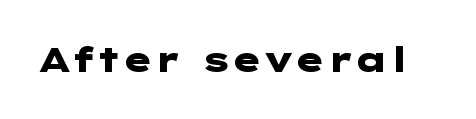
The image shows 34 px heavy, wide sans-serif type, upright; set normal letter spacing, not underlined; low stroke contrast and a medium x-height.
